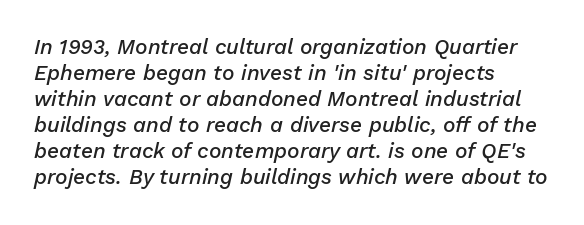
{"italic": "yes", "lean": "right", "slant_degrees": 13, "bold": "semi", "underline": "no", "align": "left", "line_spacing_ratio": 1.24, "letter_spacing": "normal", "letter_spacing_em": 0.0, "glyph_px": 21}
